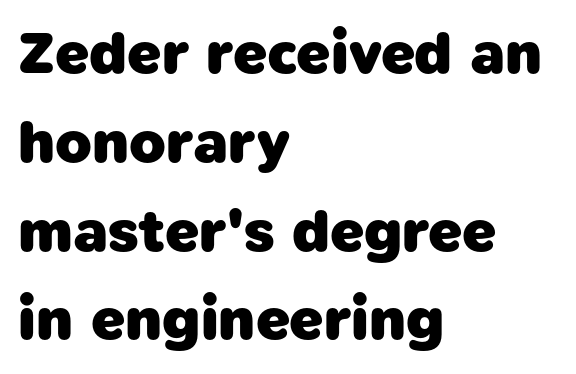
Left-aligned paragraph, ragged on the right. The space beneath each line is pristine and unruled. Serif or sans? Sans — the stroke terminals are bare. Caption: standard tracking, unaltered. Leading: standard.
